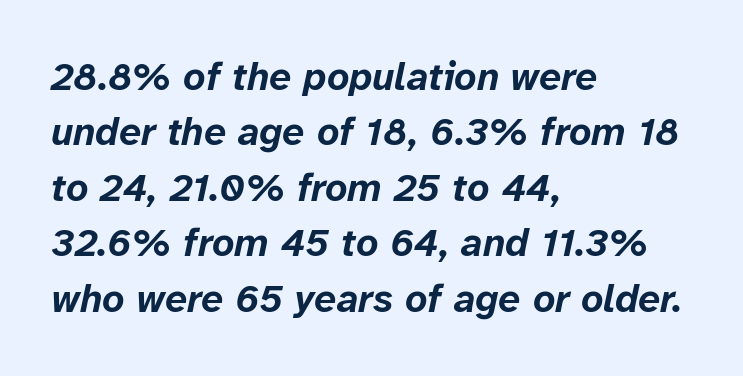
Leading matches the norm, producing a regular column. This sample uses plain, unmodified letter spacing. The axis of the letterforms is tilted away from vertical. Typesetter's note: full bold, strokes at maximum text heaviness.
